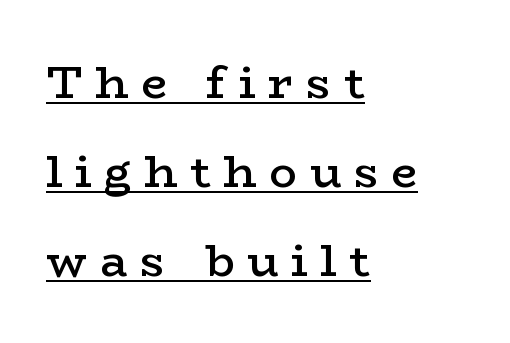
{"serif": "yes", "italic": "no", "bold": "semi", "weight": "semibold", "width": "wide", "stroke_contrast": "low", "x_height": "medium", "monospaced": "no", "underline": "yes", "align": "left", "line_spacing": "loose", "line_spacing_ratio": 1.94, "letter_spacing": "wide", "letter_spacing_em": 0.28, "glyph_px": 46}
